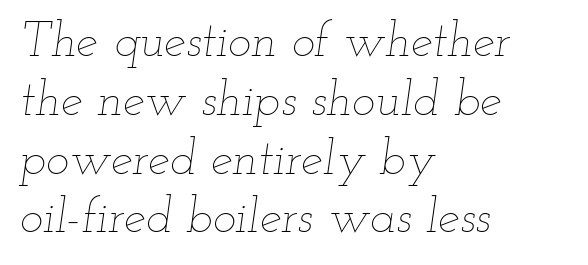
{"italic": "yes", "lean": "right", "slant_degrees": 12, "bold": "no", "weight": "thin", "width": "wide", "stroke_contrast": "low", "x_height": "small", "monospaced": "no", "underline": "no", "align": "left", "line_spacing_ratio": 1.2, "letter_spacing": "normal", "letter_spacing_em": 0.0, "glyph_px": 49}
